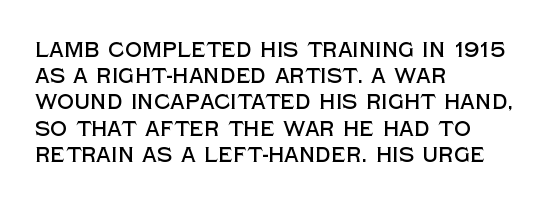
Q: Is the text italic (slanted)? A: No, it is upright.
Q: Is the text underlined? A: No.
Q: How is the paragraph aligned? A: Left-aligned.
Q: Is the spacing between letters normal or unusually wide? A: Normal.
Q: Is the spacing between lines tight, normal or loose? A: Normal.
